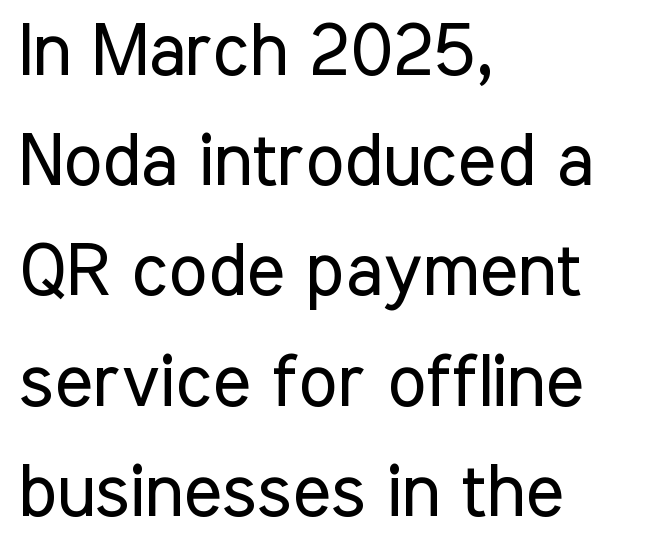
The image shows 73 px regular-weight, condensed sans-serif type, upright; set left-aligned, normal line spacing (1.51x), normal letter spacing, not underlined; low stroke contrast and a medium x-height.
